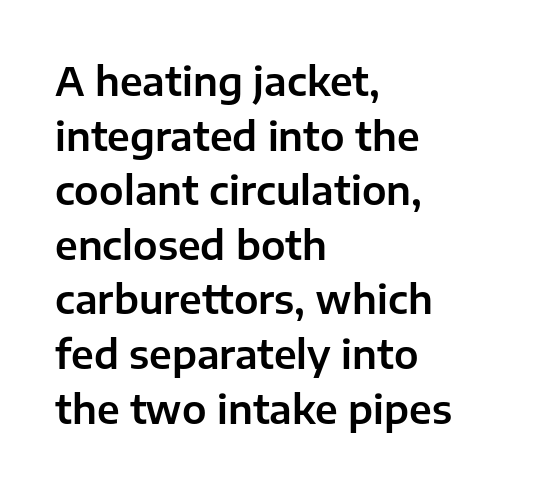
{"serif": "no", "italic": "no", "width": "normal", "stroke_contrast": "low", "x_height": "medium", "monospaced": "no", "underline": "no", "align": "left", "line_spacing": "normal", "line_spacing_ratio": 1.4, "letter_spacing": "normal", "letter_spacing_em": 0.0, "glyph_px": 39}
